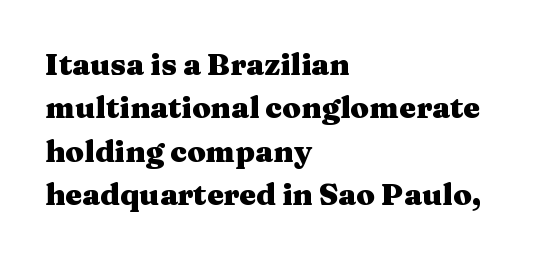
Typesetter's note: full bold, strokes at maximum text heaviness. When letters stand straight like this, we call the style roman or upright. Tracking here is standard; glyphs follow each other at the usual distance. Any mark beneath the type? The region is blank. Character widths vary here, with narrow letters taking less room than wide ones. Interline gaps are of average width in this sample.
